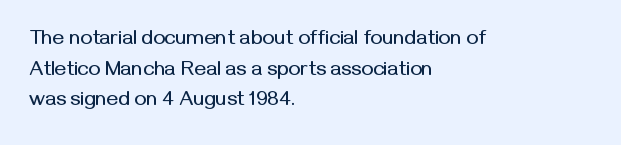
{"italic": "no", "underline": "no", "align": "left", "line_spacing": "normal", "line_spacing_ratio": 1.53, "letter_spacing": "normal", "letter_spacing_em": 0.0, "glyph_px": 20}
